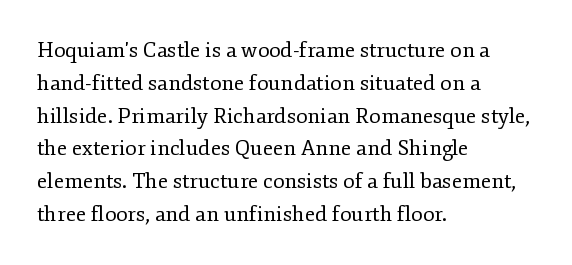
{"italic": "no", "bold": "no", "underline": "no", "align": "left", "line_spacing": "normal", "line_spacing_ratio": 1.56, "letter_spacing": "normal", "letter_spacing_em": 0.0, "glyph_px": 21}
